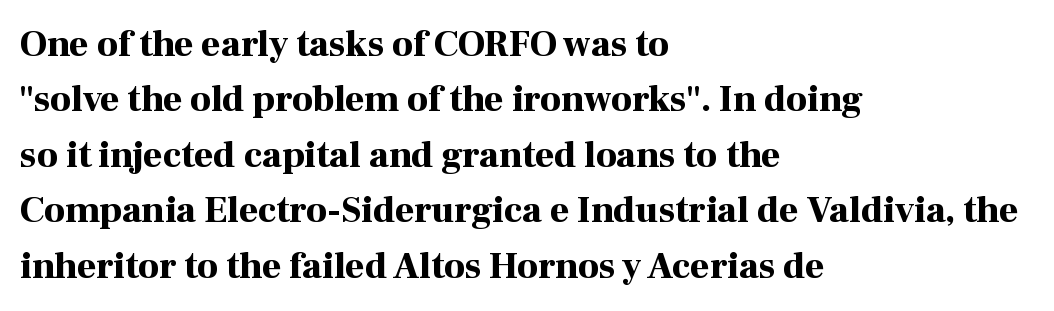
{"serif": "yes", "italic": "no", "bold": "yes", "weight": "bold", "width": "normal", "stroke_contrast": "high", "x_height": "medium", "monospaced": "no", "underline": "no", "align": "left", "line_spacing": "normal", "line_spacing_ratio": 1.5, "letter_spacing": "normal", "letter_spacing_em": 0.0, "glyph_px": 37}
